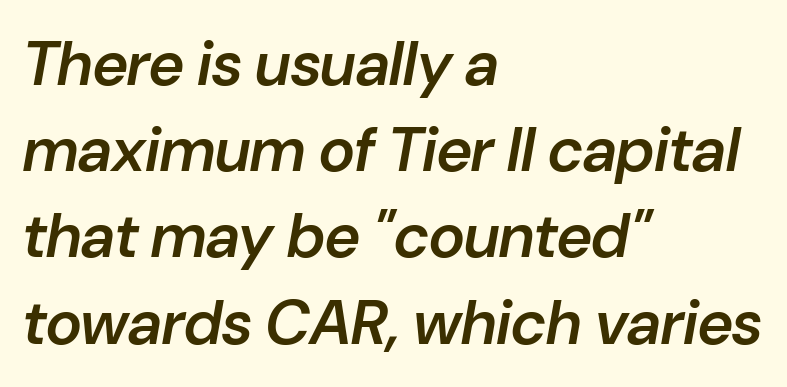
Q: Is the text bold? A: Semi-bold.
Q: Is the text italic (slanted)? A: Yes, it leans right by about 10 degrees.
Q: Is the text underlined? A: No.
Q: How is the paragraph aligned? A: Left-aligned.
Q: Is the spacing between letters normal or unusually wide? A: Normal.
Q: Is the spacing between lines tight, normal or loose? A: Normal.
Q: Width (condensed, normal, or wide)? A: Normal.
Q: Stroke contrast? A: Low.
Q: x-height? A: Medium.
Q: Monospaced? A: No.
